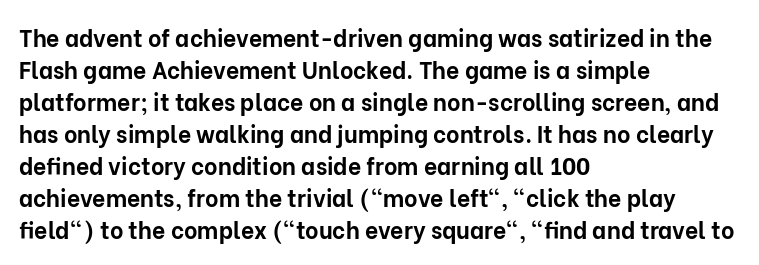
{"italic": "no", "bold": "yes", "underline": "no", "align": "left", "line_spacing": "normal", "line_spacing_ratio": 1.39, "letter_spacing": "normal", "letter_spacing_em": 0.0, "glyph_px": 23}
